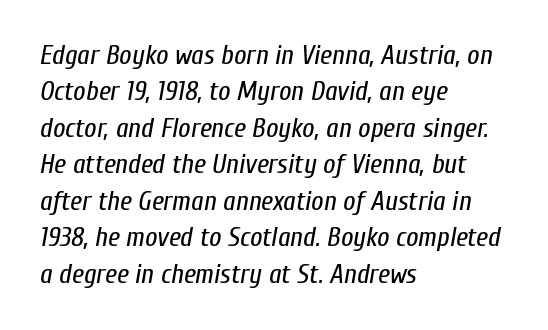
{"italic": "yes", "lean": "right", "slant_degrees": 10, "bold": "no", "underline": "no", "align": "left", "line_spacing": "normal", "line_spacing_ratio": 1.35, "letter_spacing": "normal", "letter_spacing_em": 0.0, "glyph_px": 27}
